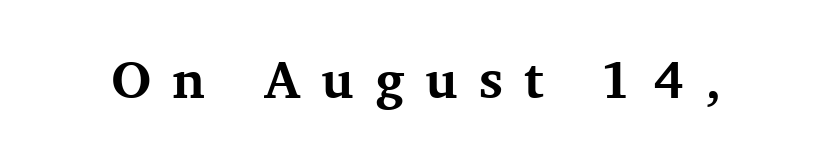
The image shows 53 px bold serif type, upright; set unusually wide letter spacing (+0.4 em), not underlined; medium stroke contrast and a medium x-height.
